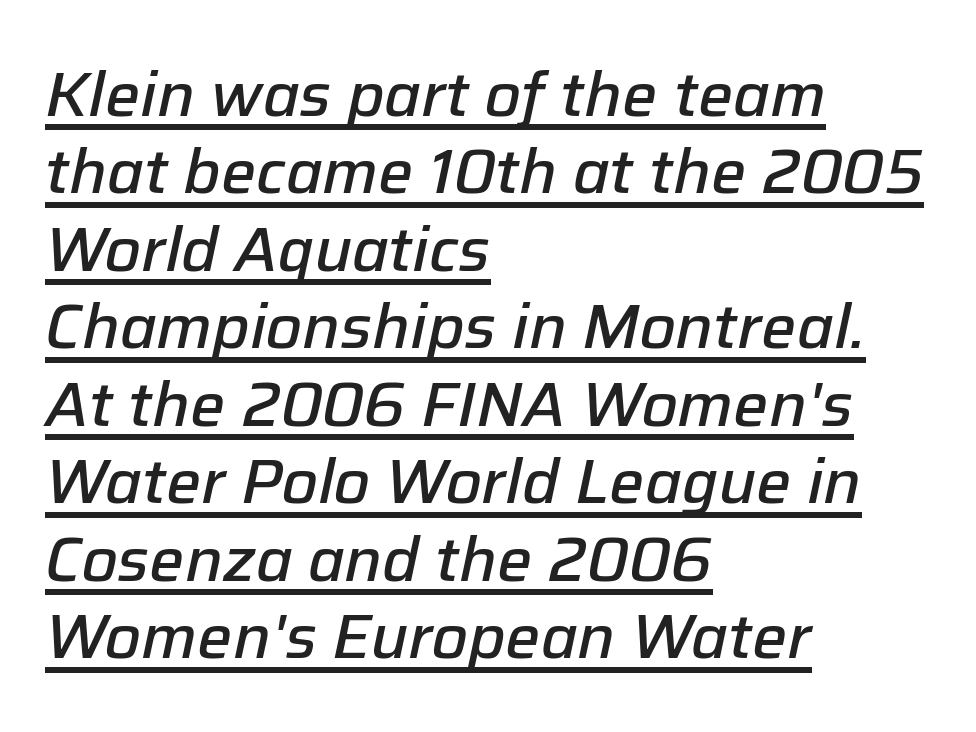
Notice the strokes are somewhat thickened but not fully heavy: this is a semibold. The letters advance in unequal steps, a hallmark of proportional type. The type is set solid horizontally, with unmodified tracking. The typesetter chose a ragged-right arrangement here. The whole block is typeset with a tilt.
